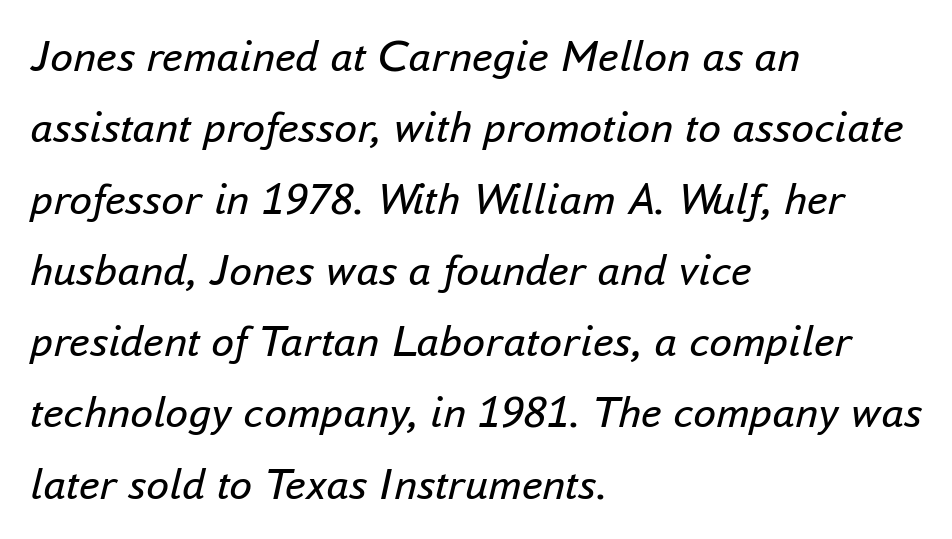
{"italic": "yes", "lean": "right", "slant_degrees": 16, "bold": "no", "weight": "regular", "width": "normal", "stroke_contrast": "low", "x_height": "small", "monospaced": "no", "underline": "no", "align": "left", "line_spacing": "normal", "line_spacing_ratio": 1.55, "letter_spacing": "normal", "letter_spacing_em": 0.0, "glyph_px": 46}
